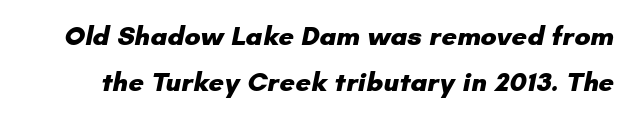
Heft: maximum for text — a bold. Any mark beneath the type? The region is blank. You could call the tracking neutral — neither tight nor loose. Successive baselines arrive at the customary interval.
